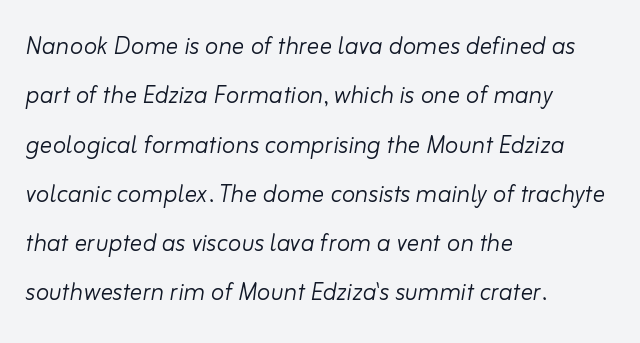
{"italic": "yes", "lean": "right", "slant_degrees": 10, "bold": "no", "weight": "light", "width": "normal", "stroke_contrast": "low", "x_height": "small", "monospaced": "no", "underline": "no", "align": "left", "line_spacing": "normal", "line_spacing_ratio": 1.59, "letter_spacing": "normal", "letter_spacing_em": 0.0, "glyph_px": 31}
